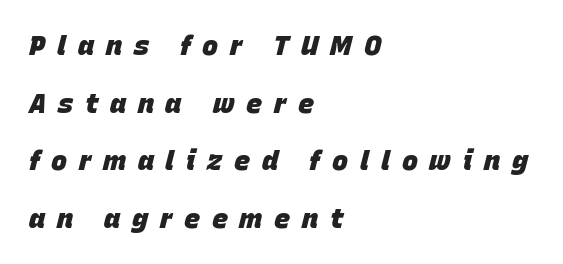
Q: Is the text bold? A: Yes.
Q: Is the text italic (slanted)? A: Yes, it leans right by about 15 degrees.
Q: Is the text underlined? A: No.
Q: How is the paragraph aligned? A: Left-aligned.
Q: Is the spacing between letters normal or unusually wide? A: Unusually wide.
Q: Is the spacing between lines tight, normal or loose? A: Loose.
